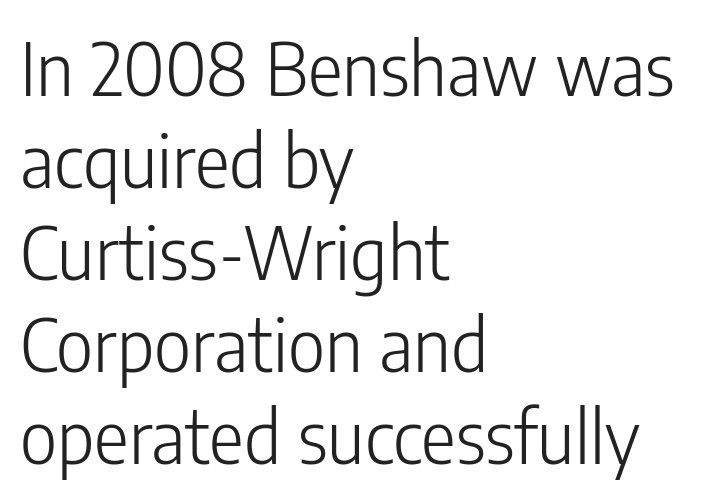
The lines sit at an ordinary, default distance from one another. Underlining? Definitely not there. The strokes are not fattened; the text isn't bold. Leftover space on each line is placed entirely after the last word. Font category for this specimen: sans-serif.
